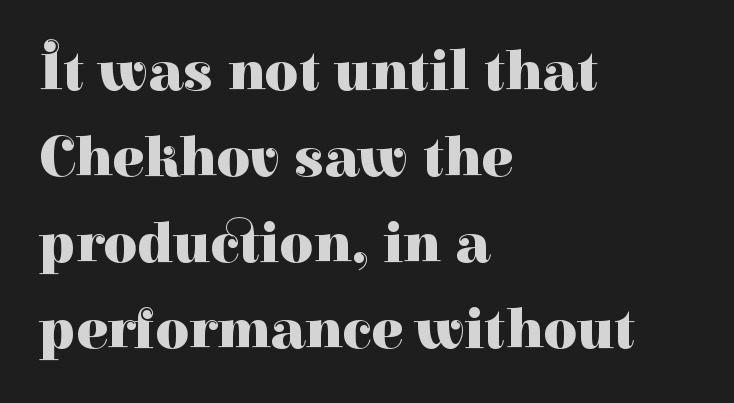
{"serif": "yes", "italic": "no", "bold": "yes", "weight": "heavy", "width": "normal", "stroke_contrast": "high", "x_height": "medium", "monospaced": "no", "underline": "no", "align": "left", "line_spacing": "normal", "line_spacing_ratio": 1.48, "letter_spacing": "normal", "letter_spacing_em": 0.0, "glyph_px": 58}
